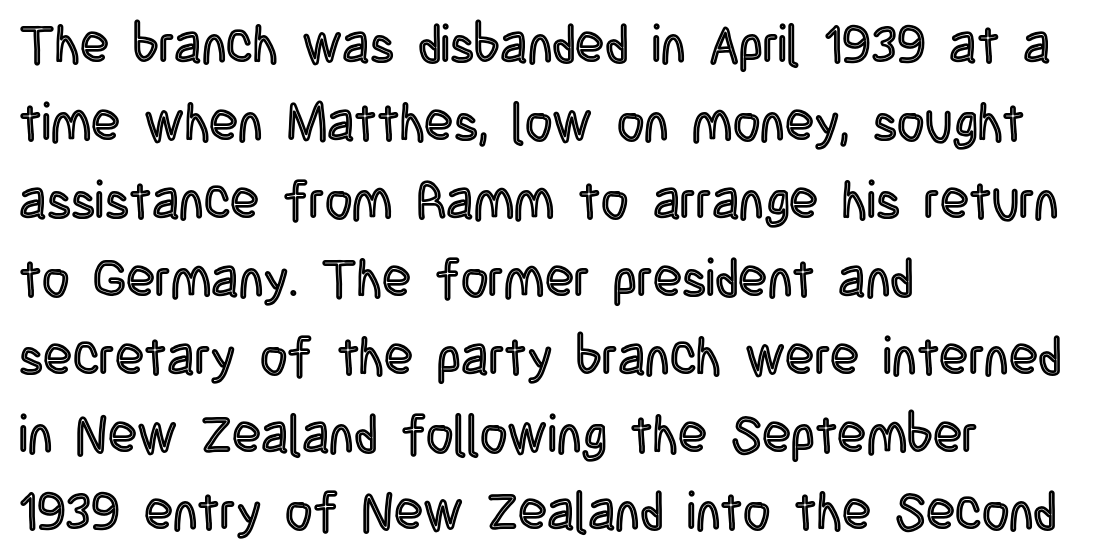
Q: Is the text italic (slanted)? A: No, it is upright.
Q: Is the text underlined? A: No.
Q: How is the paragraph aligned? A: Left-aligned.
Q: Is the spacing between letters normal or unusually wide? A: Normal.
Q: Is the spacing between lines tight, normal or loose? A: Normal.
Q: Width (condensed, normal, or wide)? A: Condensed.
Q: x-height? A: Large.
Q: Monospaced? A: No.
